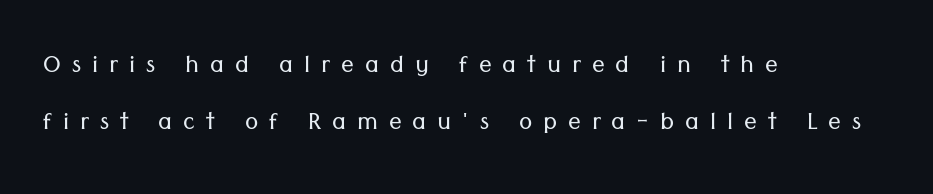
{"serif": "no", "italic": "no", "bold": "no", "weight": "light", "width": "normal", "stroke_contrast": "low", "x_height": "medium", "monospaced": "no", "underline": "no", "align": "left", "line_spacing_ratio": 1.78, "letter_spacing": "wide", "letter_spacing_em": 0.34, "glyph_px": 32}
